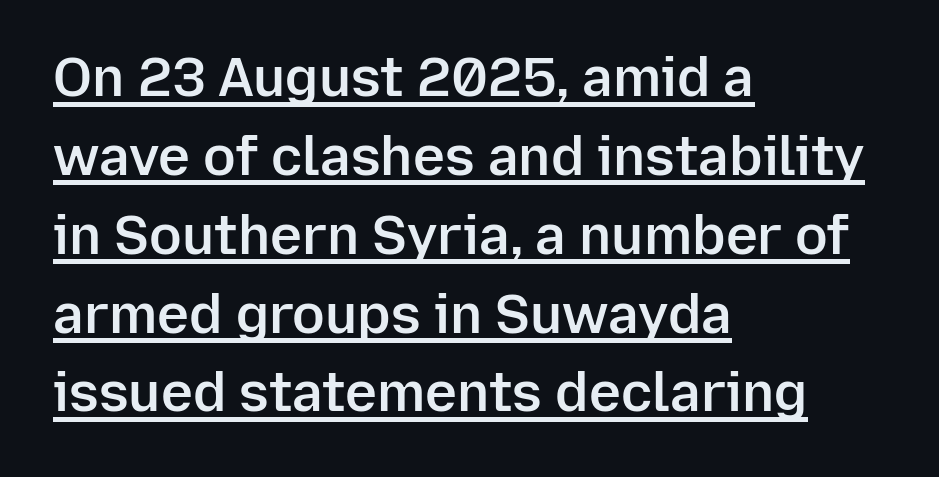
The image shows 54 px semibold sans-serif type, upright; set left-aligned, normal line spacing (1.46x), normal letter spacing, underlined; low stroke contrast and a medium x-height.
